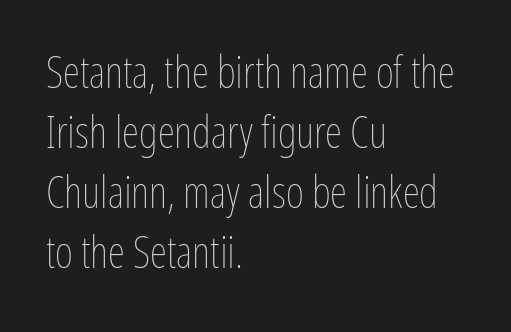
{"italic": "no", "bold": "no", "weight": "thin", "width": "condensed", "stroke_contrast": "low", "x_height": "medium", "monospaced": "no", "underline": "no", "align": "left", "line_spacing": "normal", "line_spacing_ratio": 1.36, "letter_spacing": "normal", "letter_spacing_em": 0.0, "glyph_px": 44}
